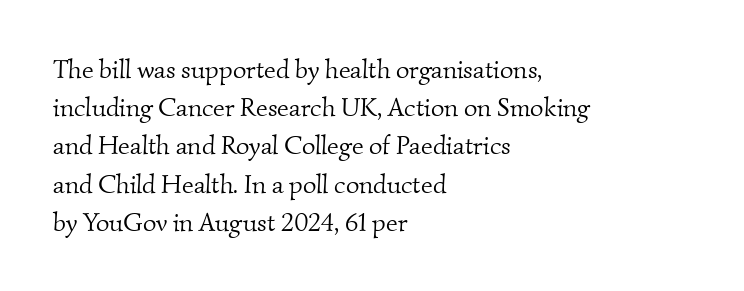
The image shows 26 px text type; set left-aligned, normal line spacing (1.47x), normal letter spacing, not underlined.
